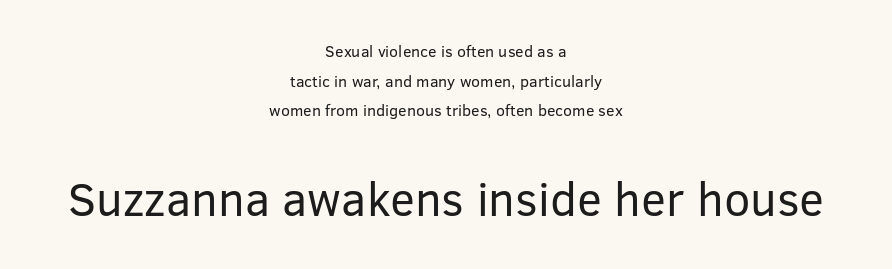
Layout note: lines centered. Does the bottom block carry the larger type? Yes, it does. Summary of weight: not heavy and not bold. Each letter keeps its own natural width here, so spacing adapts to shape. Type without underlining. A typesetter would mark this as roman, not italic.
